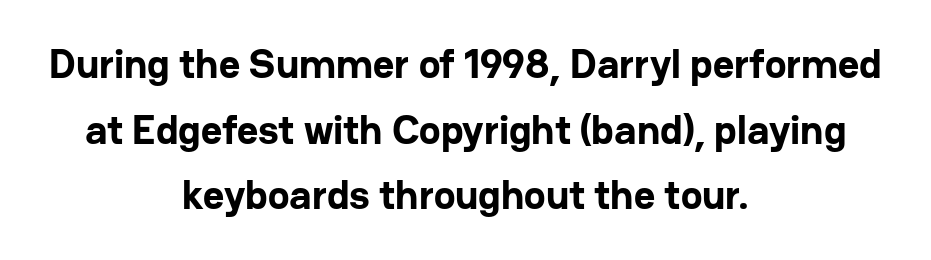
{"serif": "no", "italic": "no", "bold": "yes", "weight": "bold", "width": "normal", "stroke_contrast": "low", "x_height": "medium", "monospaced": "no", "underline": "no", "align": "center", "line_spacing": "normal", "line_spacing_ratio": 1.6, "letter_spacing": "normal", "letter_spacing_em": 0.0, "glyph_px": 41}
